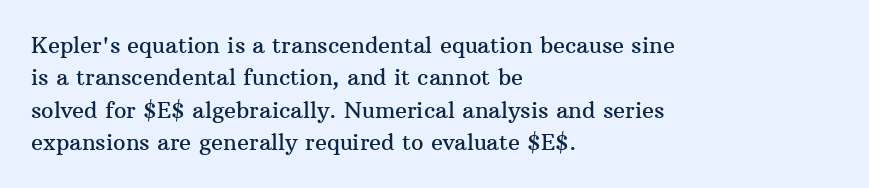
{"italic": "no", "underline": "no", "align": "left", "line_spacing": "normal", "line_spacing_ratio": 1.47, "letter_spacing": "normal", "letter_spacing_em": 0.0, "glyph_px": 22}
